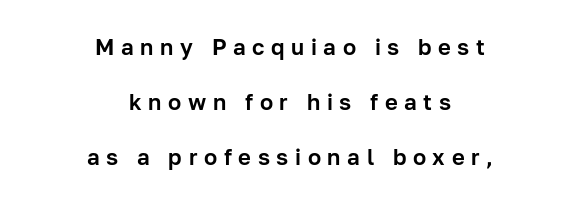
The image shows 22 px text type, upright; set centered, loose line spacing (2.49x), unusually wide letter spacing (+0.3 em), not underlined.
